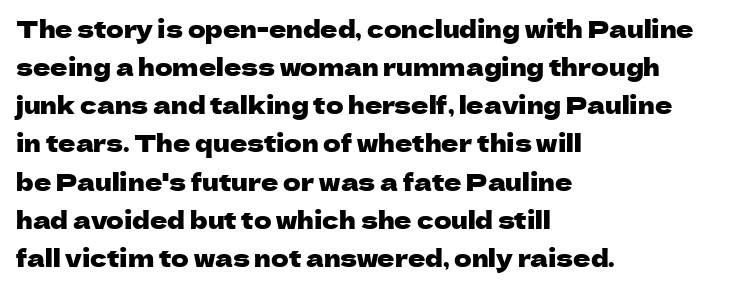
Q: Is the text italic (slanted)? A: No, it is upright.
Q: Is the text underlined? A: No.
Q: How is the paragraph aligned? A: Left-aligned.
Q: Is the spacing between letters normal or unusually wide? A: Normal.
Q: Is the spacing between lines tight, normal or loose? A: Normal.
